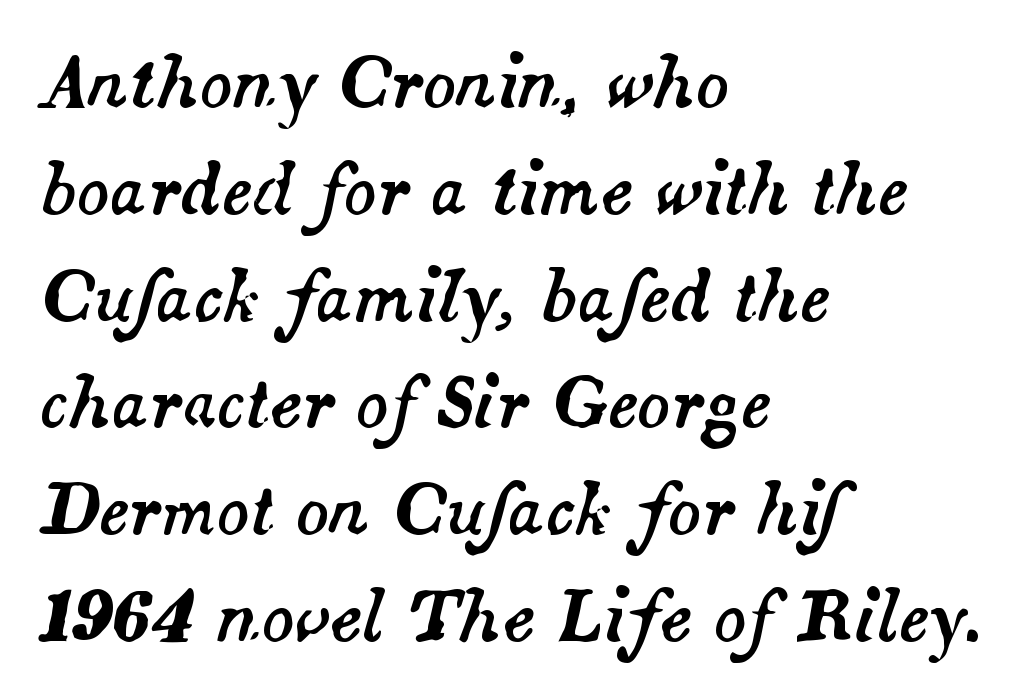
Q: Is the text italic (slanted)? A: Yes, it leans right by about 14 degrees.
Q: Is the text underlined? A: No.
Q: How is the paragraph aligned? A: Left-aligned.
Q: Is the spacing between letters normal or unusually wide? A: Normal.
Q: Is the spacing between lines tight, normal or loose? A: Normal.
Q: Width (condensed, normal, or wide)? A: Normal.
Q: Stroke contrast? A: Medium.
Q: x-height? A: Small.
Q: Monospaced? A: No.
